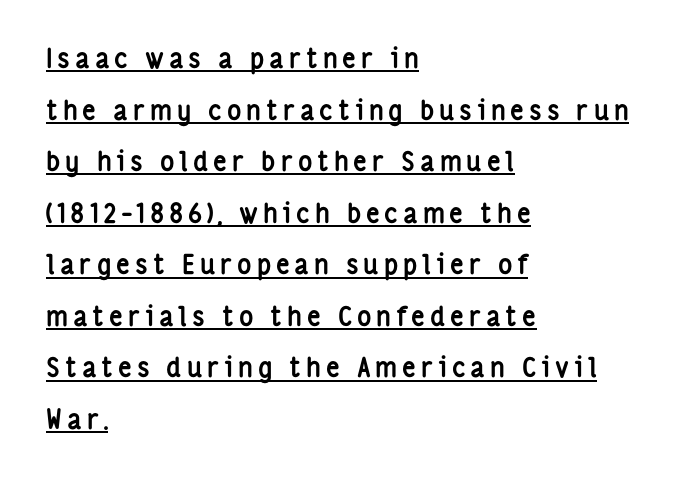
Q: Is the text bold? A: Yes.
Q: Is the text italic (slanted)? A: No, it is upright.
Q: Is the text underlined? A: Yes.
Q: How is the paragraph aligned? A: Left-aligned.
Q: Is the spacing between lines tight, normal or loose? A: Loose.
